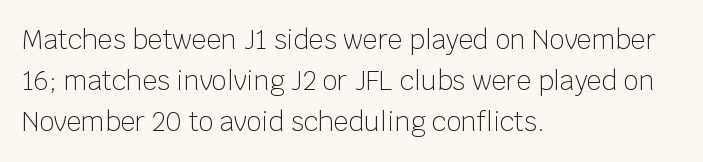
The image shows 26 px text type, upright; set left-aligned, normal line spacing (1.58x), normal letter spacing, not underlined.
